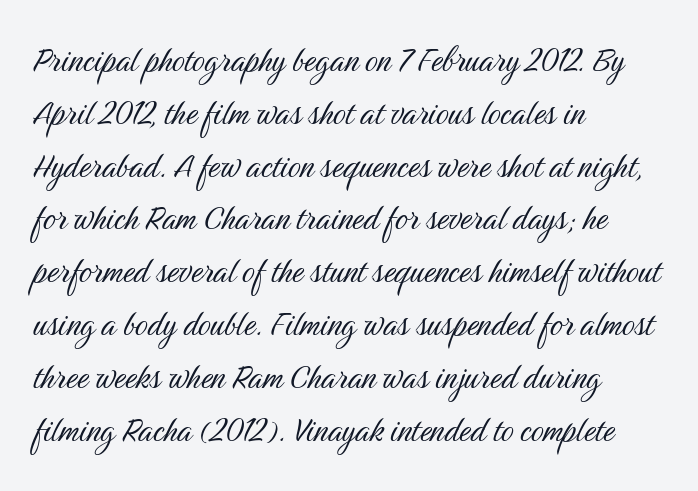
The image shows 40 px light, condensed sans-serif type; set left-aligned, normal line spacing (1.32x), normal letter spacing, not underlined; medium stroke contrast and a medium x-height.
